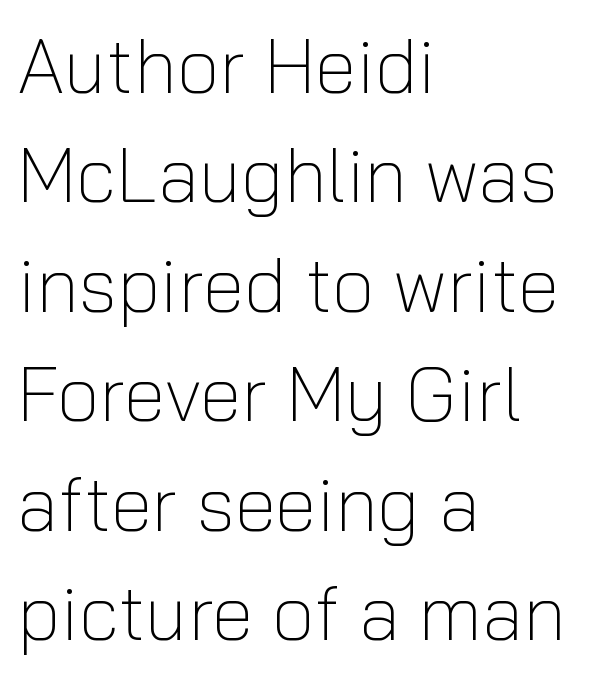
{"serif": "no", "italic": "no", "bold": "no", "weight": "light", "width": "normal", "stroke_contrast": "low", "x_height": "medium", "monospaced": "no", "underline": "no", "align": "left", "line_spacing": "normal", "line_spacing_ratio": 1.44, "letter_spacing": "normal", "letter_spacing_em": 0.0, "glyph_px": 76}
